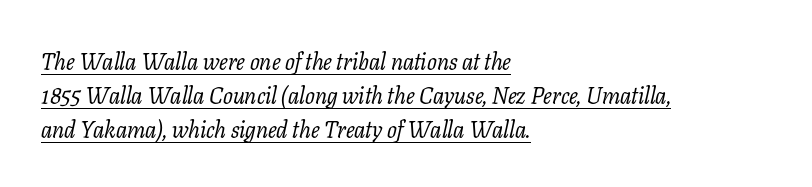
The image shows 23 px text type, italic (leaning right); set left-aligned, normal line spacing (1.48x), normal letter spacing, underlined.
